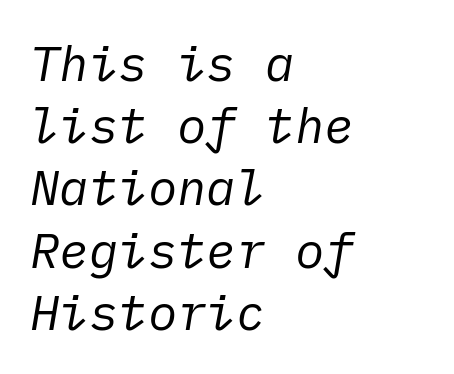
The image shows 49 px regular-weight type, italic (leaning right); set left-aligned, normal line spacing (1.27x), normal letter spacing, not underlined; low stroke contrast and a medium x-height.
